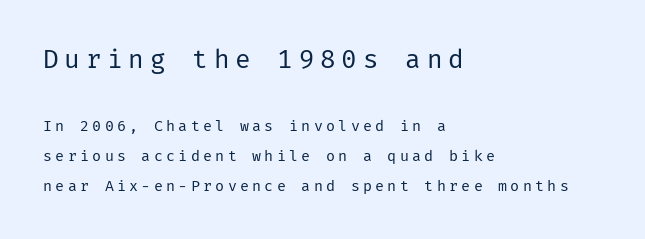
Q: Is the text bold? A: No.
Q: Is the text italic (slanted)? A: No, it is upright.
Q: Is the text underlined? A: No.
Q: How is the paragraph aligned? A: Left-aligned.
Q: Is the spacing between letters normal or unusually wide? A: Unusually wide.
Q: Is the spacing between lines tight, normal or loose? A: Loose.
Q: Which block of text is set in a larger size, the first (top) or the second (bottom)? A: The first (top) one.
